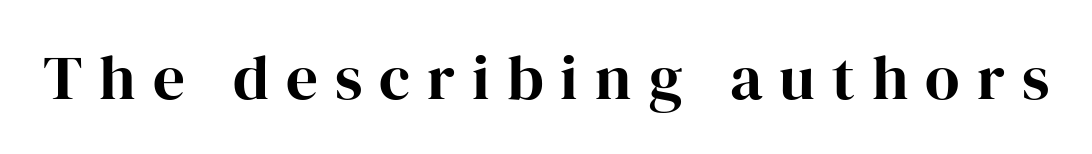
The image shows 63 px bold serif type, upright; set unusually wide letter spacing (+0.27 em), not underlined; high stroke contrast and a medium x-height.
